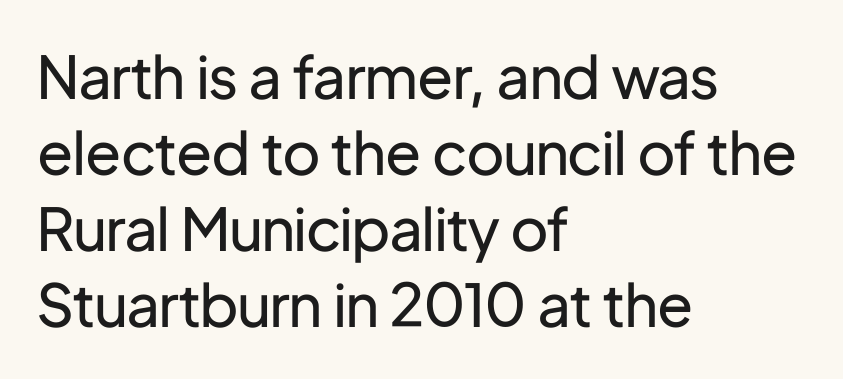
The image shows 59 px regular-weight sans-serif type, upright; set left-aligned, normal line spacing (1.29x), normal letter spacing, not underlined; low stroke contrast and a medium x-height.
